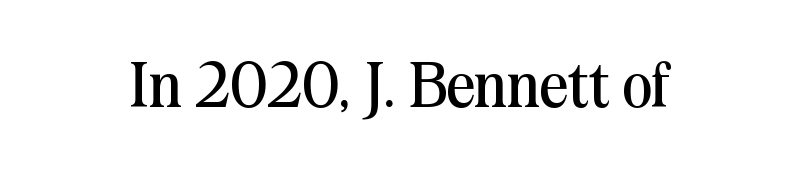
{"serif": "yes", "italic": "no", "bold": "no", "weight": "regular", "width": "normal", "stroke_contrast": "medium", "x_height": "medium", "monospaced": "no", "underline": "no", "letter_spacing": "normal", "letter_spacing_em": 0.0, "glyph_px": 63}
